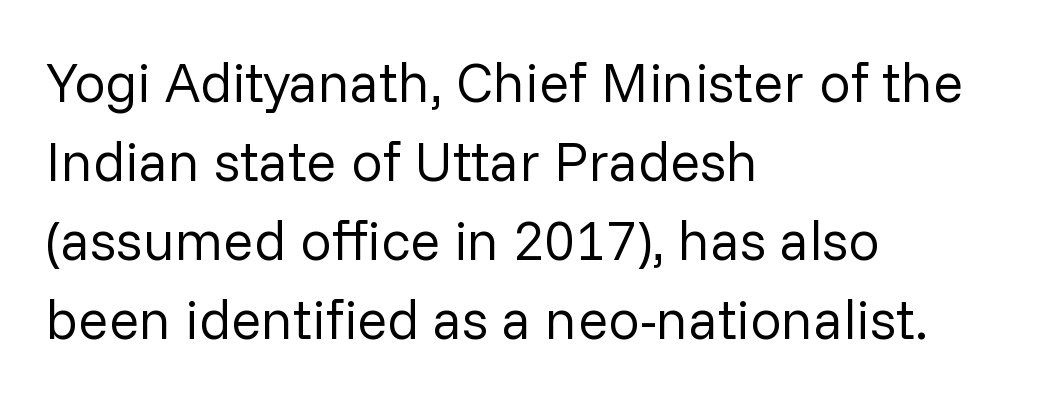
Q: Is the text bold? A: No.
Q: Is the text italic (slanted)? A: No, it is upright.
Q: Is the typeface a serif or a sans-serif typeface? A: Sans-serif.
Q: Is the text underlined? A: No.
Q: How is the paragraph aligned? A: Left-aligned.
Q: Is the spacing between letters normal or unusually wide? A: Normal.
Q: Is the spacing between lines tight, normal or loose? A: Normal.
Q: Width (condensed, normal, or wide)? A: Normal.
Q: Stroke contrast? A: Low.
Q: x-height? A: Medium.
Q: Monospaced? A: No.
